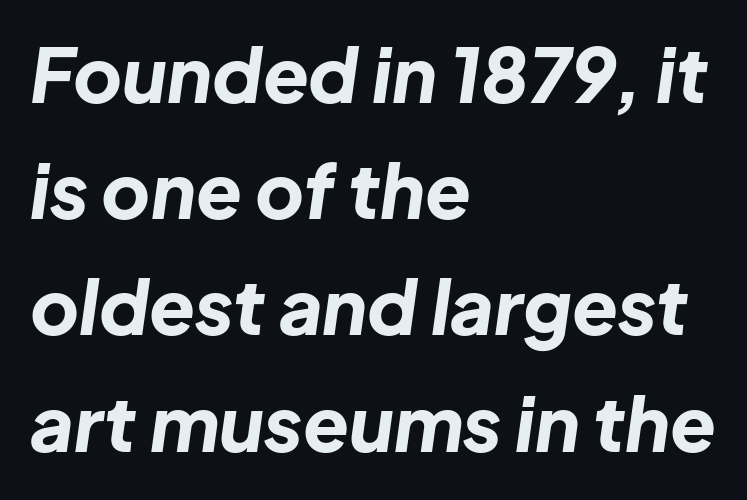
Lines of text with bare space underneath. The strokes are fattened all the way to bold. The rag falls on the right side of this text block. Proportional: the letters do not fall into vertical columns. Baseline-to-baseline distance is the conventional proportion of letter height.
